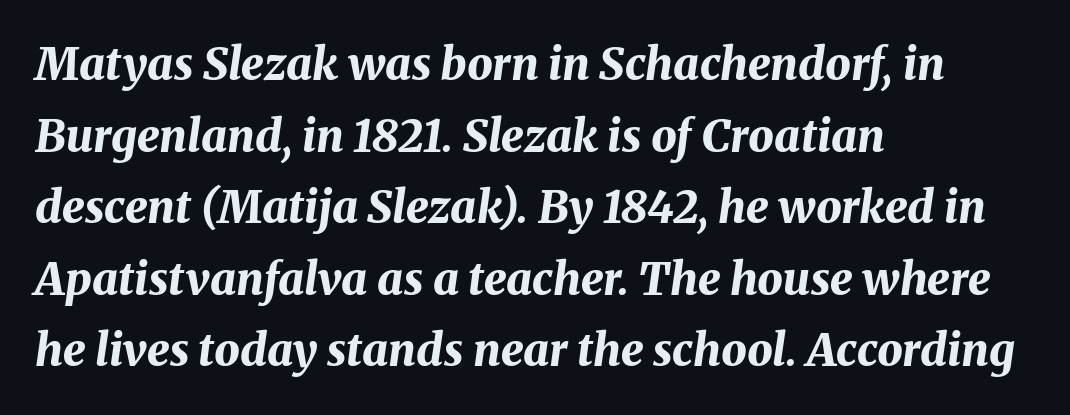
{"italic": "yes", "lean": "right", "slant_degrees": 8, "bold": "yes", "weight": "bold", "width": "normal", "stroke_contrast": "medium", "x_height": "medium", "monospaced": "no", "underline": "no", "align": "left", "line_spacing": "normal", "line_spacing_ratio": 1.59, "letter_spacing": "normal", "letter_spacing_em": 0.0, "glyph_px": 45}
